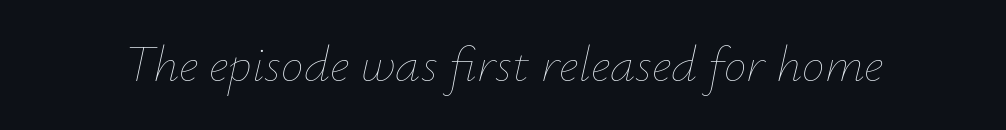
The image shows 51 px thin type, italic (leaning right); set normal letter spacing, not underlined; low stroke contrast and a small x-height.
